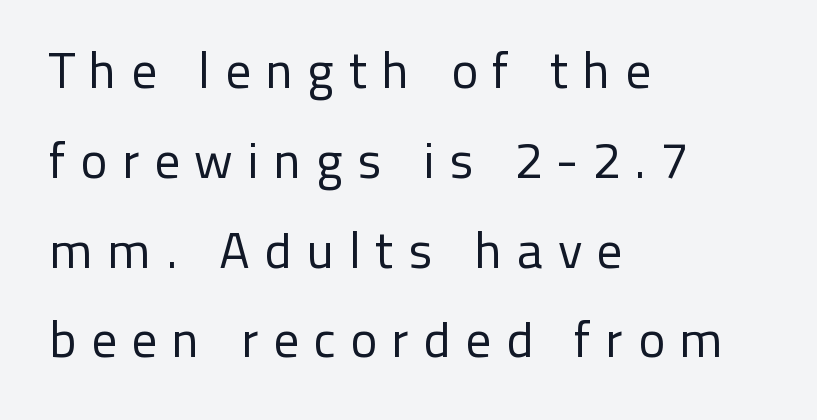
Q: Is the text bold? A: No.
Q: Is the text italic (slanted)? A: No, it is upright.
Q: Is the typeface a serif or a sans-serif typeface? A: Sans-serif.
Q: Is the text underlined? A: No.
Q: How is the paragraph aligned? A: Left-aligned.
Q: Is the spacing between letters normal or unusually wide? A: Unusually wide.
Q: Width (condensed, normal, or wide)? A: Normal.
Q: Stroke contrast? A: Low.
Q: x-height? A: Medium.
Q: Monospaced? A: No.
